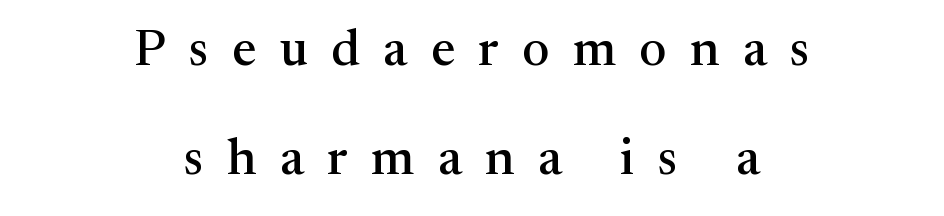
Q: Is the text italic (slanted)? A: No, it is upright.
Q: Is the typeface a serif or a sans-serif typeface? A: Serif.
Q: Is the text underlined? A: No.
Q: How is the paragraph aligned? A: Centered.
Q: Is the spacing between letters normal or unusually wide? A: Unusually wide.
Q: Is the spacing between lines tight, normal or loose? A: Loose.
Q: Width (condensed, normal, or wide)? A: Normal.
Q: Stroke contrast? A: Medium.
Q: x-height? A: Medium.
Q: Monospaced? A: No.
